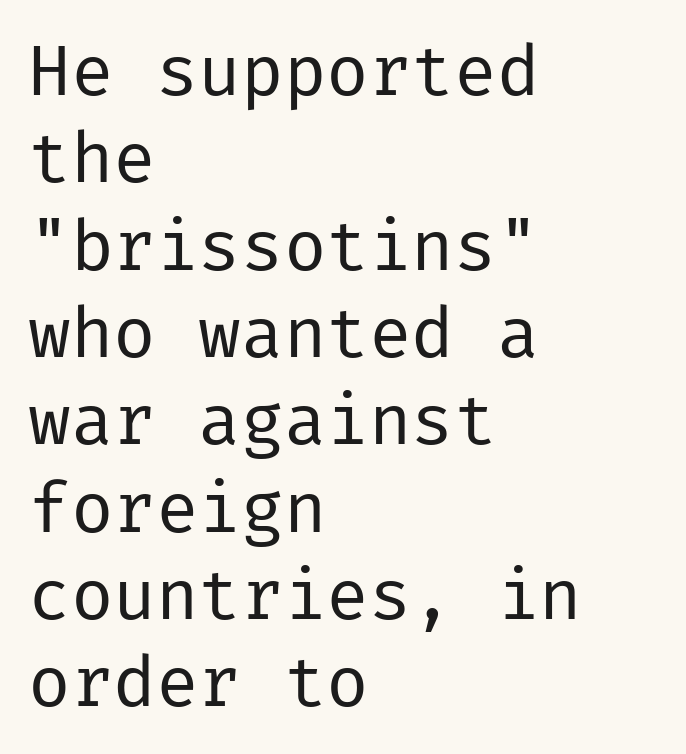
The image shows 71 px regular-weight sans-serif type, upright; set left-aligned, line spacing 1.23x, normal letter spacing, not underlined; low stroke contrast and a medium x-height.
